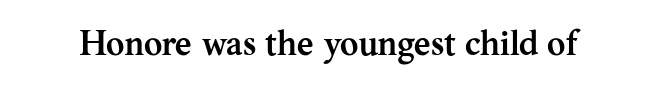
{"serif": "yes", "italic": "no", "bold": "yes", "weight": "semibold", "width": "normal", "stroke_contrast": "medium", "x_height": "medium", "monospaced": "no", "underline": "no", "letter_spacing": "normal", "letter_spacing_em": 0.0, "glyph_px": 35}
